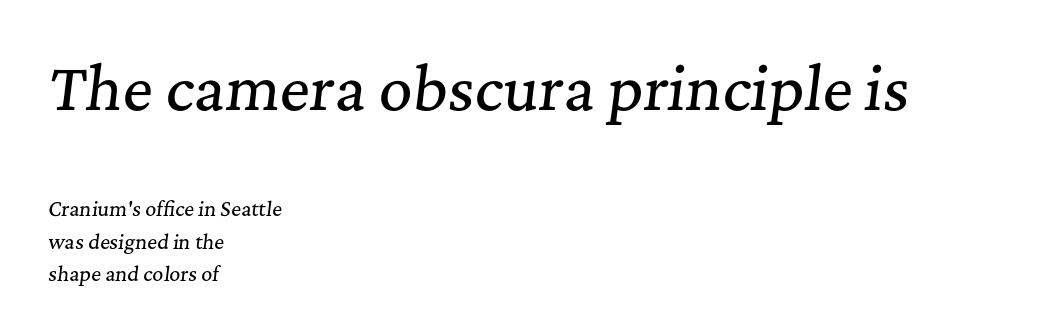
{"serif": "yes", "italic": "yes", "lean": "right", "slant_degrees": 7, "width": "normal", "stroke_contrast": "medium", "x_height": "medium", "monospaced": "no", "underline": "no", "align": "left", "line_spacing_ratio": 1.73, "letter_spacing": "normal", "letter_spacing_em": 0.0, "larger_block": "first", "size_ratio": 3.05, "glyph_px": 58}
